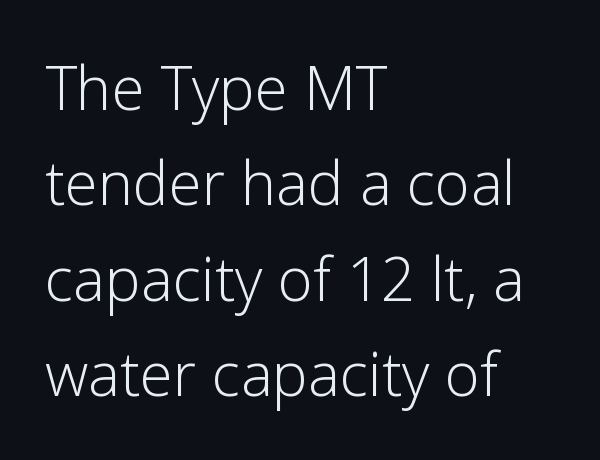
Q: Is the text bold? A: No.
Q: Is the text italic (slanted)? A: No, it is upright.
Q: Is the typeface a serif or a sans-serif typeface? A: Sans-serif.
Q: Is the text underlined? A: No.
Q: How is the paragraph aligned? A: Left-aligned.
Q: Is the spacing between letters normal or unusually wide? A: Normal.
Q: Is the spacing between lines tight, normal or loose? A: Normal.
Q: Width (condensed, normal, or wide)? A: Normal.
Q: Stroke contrast? A: Low.
Q: x-height? A: Medium.
Q: Monospaced? A: No.
